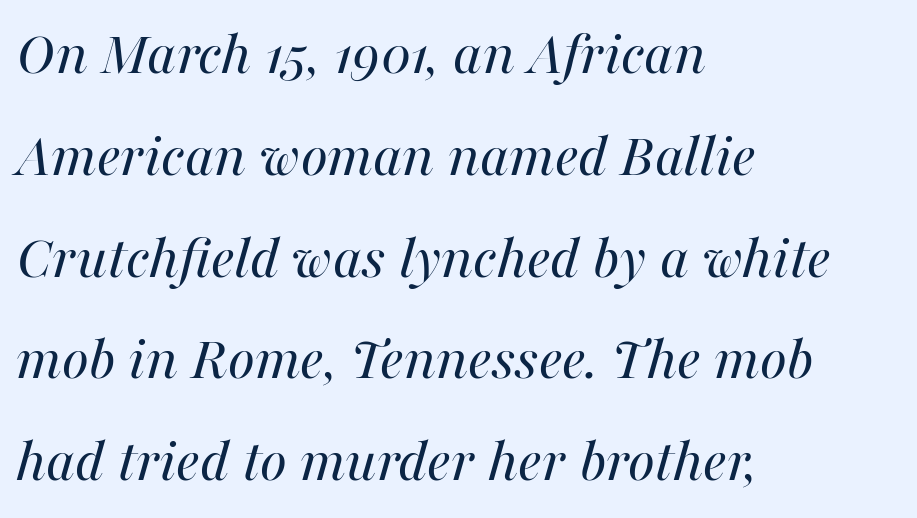
The image shows 64 px regular-weight type, italic (leaning right); set left-aligned, normal line spacing (1.59x), normal letter spacing, not underlined; medium stroke contrast and a medium x-height.
